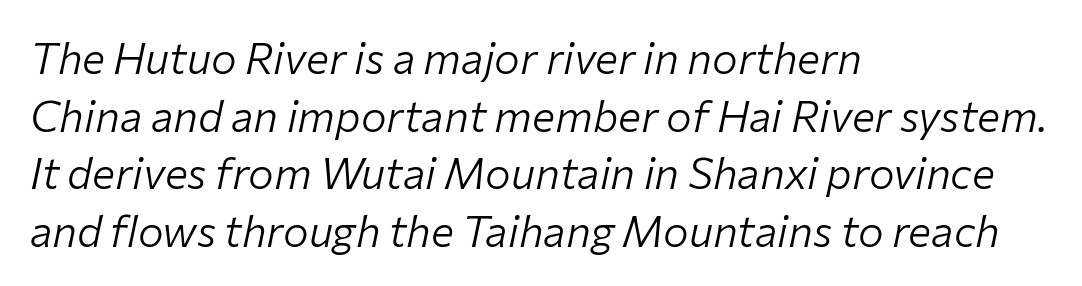
The image shows 43 px light type, italic (leaning right); set left-aligned, normal line spacing (1.34x), normal letter spacing, not underlined; low stroke contrast and a medium x-height.
